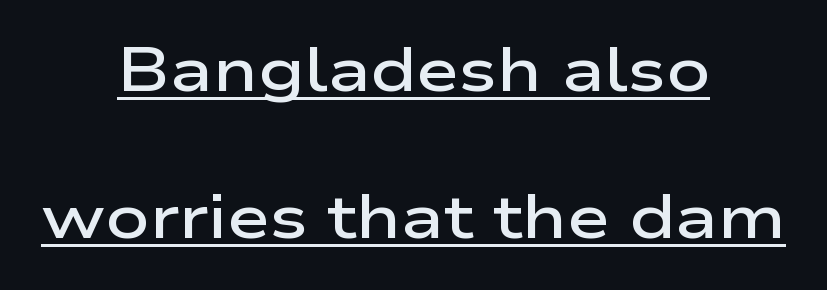
The image shows 61 px semibold, wide sans-serif type, upright; set centered, loose line spacing (2.41x), normal letter spacing, underlined; low stroke contrast and a medium x-height.
